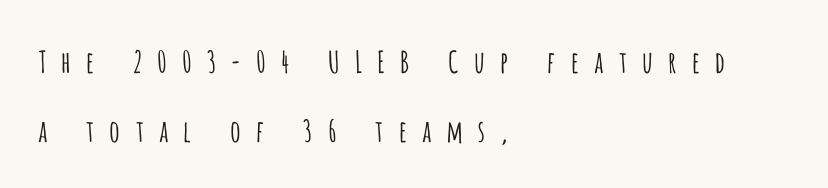
The passage shown is typeset with a sans-serif family. Each stroke keeps to a modest, everyday thickness or less. Clear beneath every line of the passage. One-word summary of the alignment: left. The block of text is sparse from top to bottom, with ample space between rows.
